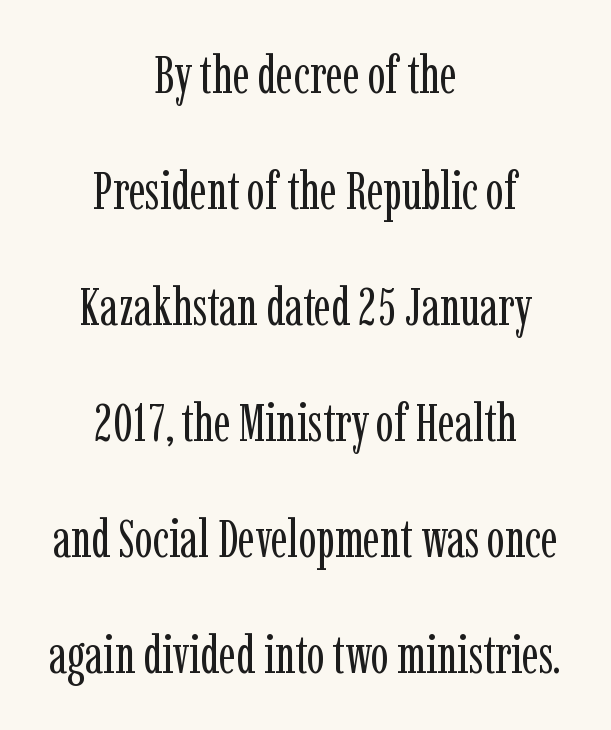
Vertical strokes here are truly vertical. A student would call this center alignment; a typographer would say set centered. Do the characters align in a grid? No, the font is proportional. Is the type heavy? It reads as light-to-regular instead. Each word holds together tightly as a unit, with standard inter-letter gaps.
